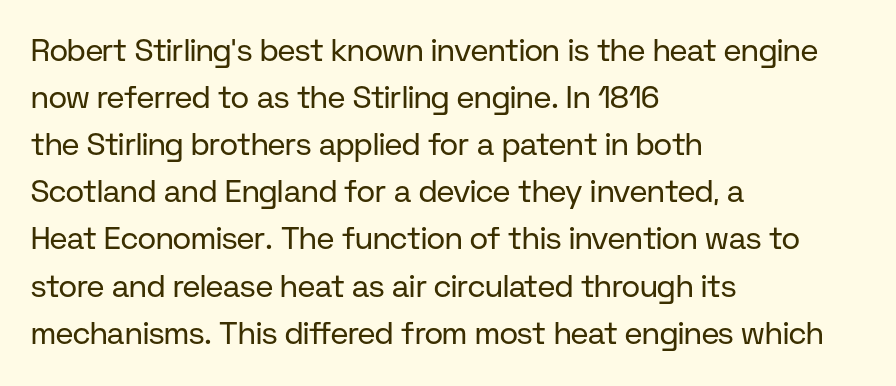
Q: Is the text bold? A: No.
Q: Is the text italic (slanted)? A: No, it is upright.
Q: Is the typeface a serif or a sans-serif typeface? A: Sans-serif.
Q: Is the text underlined? A: No.
Q: How is the paragraph aligned? A: Left-aligned.
Q: Is the spacing between letters normal or unusually wide? A: Normal.
Q: Is the spacing between lines tight, normal or loose? A: Normal.
Q: Width (condensed, normal, or wide)? A: Normal.
Q: Stroke contrast? A: Low.
Q: x-height? A: Medium.
Q: Monospaced? A: No.
